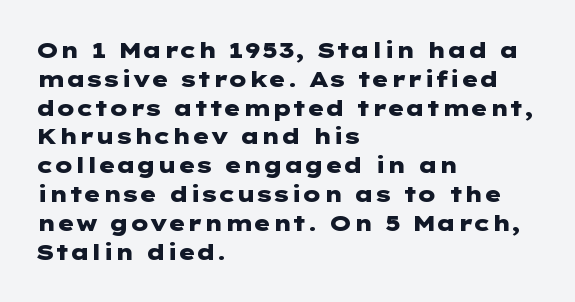
The rows are spaced the way most documents space them. Its strokes are broad and dark, the hallmark of bold type. Posture: upright roman. A bare baseline throughout the passage.
